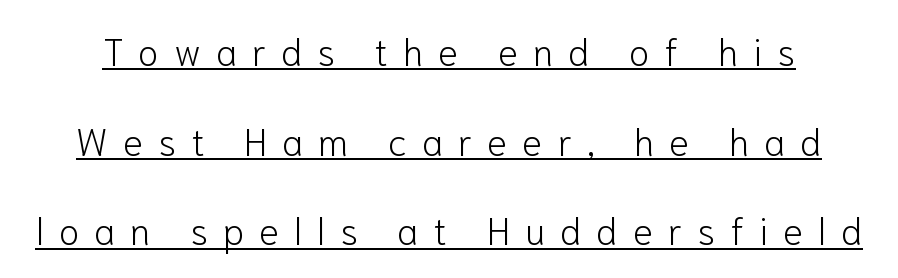
{"serif": "no", "italic": "no", "bold": "no", "weight": "light", "width": "normal", "stroke_contrast": "low", "x_height": "medium", "monospaced": "no", "underline": "yes", "line_spacing": "loose", "line_spacing_ratio": 2.36, "letter_spacing": "wide", "letter_spacing_em": 0.39, "glyph_px": 38}
